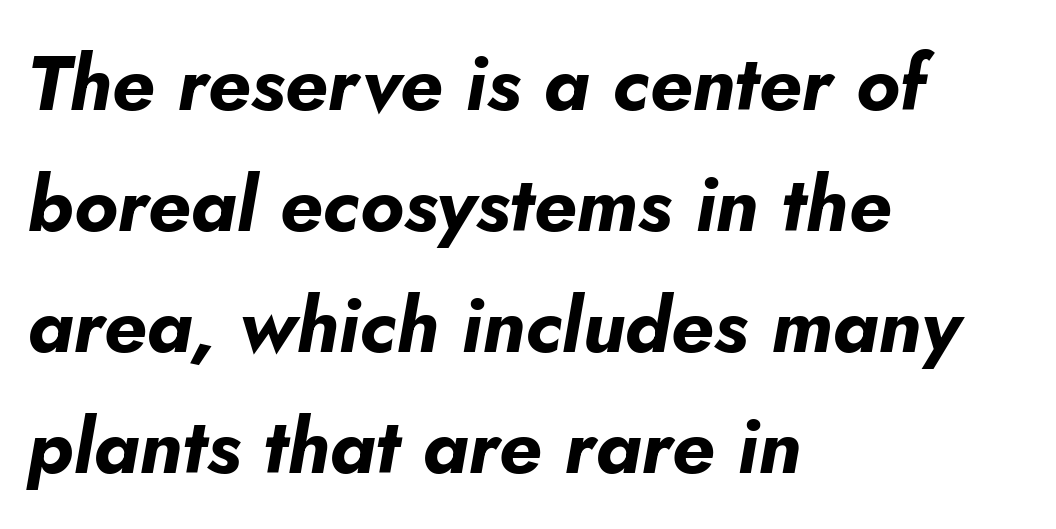
The image shows 77 px bold type, italic (leaning right); set left-aligned, normal line spacing (1.57x), normal letter spacing, not underlined; low stroke contrast and a small x-height.
